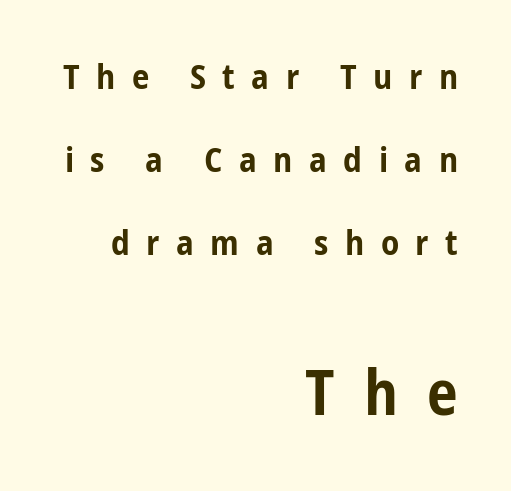
The image shows 62 px bold, condensed sans-serif type, upright; set right-aligned, loose line spacing (2.37x), unusually wide letter spacing (+0.47 em), not underlined; the second (bottom) block is 1.77x larger; low stroke contrast and a medium x-height.
